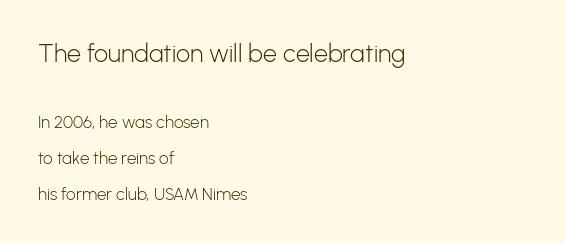
Larger block? The one above; the one below is distinctly smaller. Rendered with straight, roman letterforms. The passage shown is not underscored anywhere. The typeface has the unassuming heft of standard copy or less. The lines are quadded left. Honestly, the letter spacing is just normal — you wouldn't notice it.
